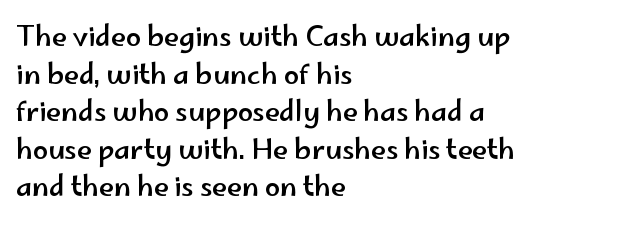
Plain, unruled lines of type. The lines in this sample share a left origin and differ only in where they stop. The specimen reads as upright at a glance. Letter spacing: default. If you measured baseline to baseline, you'd find a middling distance.
